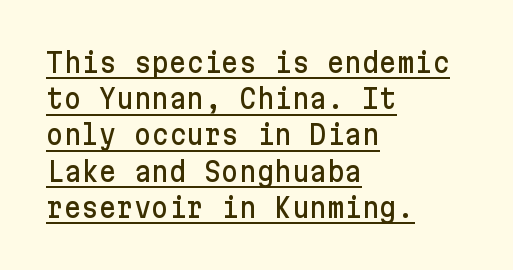
The image shows 27 px text type, upright; set left-aligned, normal line spacing (1.34x), normal letter spacing, underlined.
